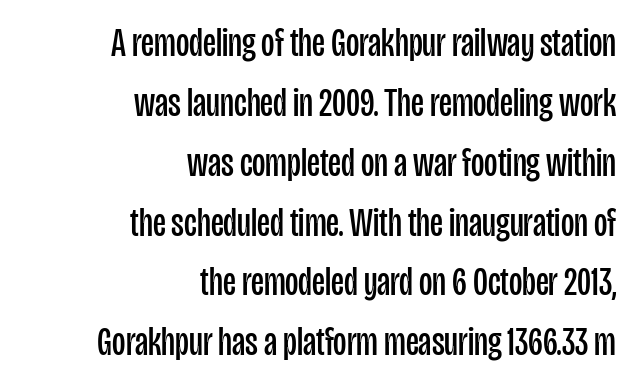
{"serif": "no", "italic": "no", "bold": "no", "weight": "regular", "width": "condensed", "stroke_contrast": "low", "x_height": "large", "monospaced": "no", "underline": "no", "align": "right", "line_spacing": "normal", "line_spacing_ratio": 1.46, "letter_spacing": "normal", "letter_spacing_em": 0.0, "glyph_px": 41}
